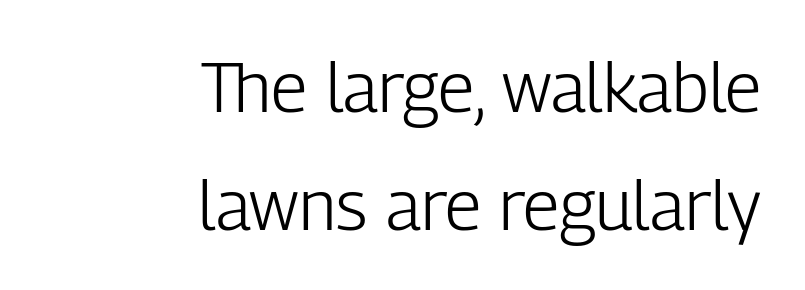
{"serif": "no", "italic": "no", "bold": "no", "weight": "light", "width": "condensed", "stroke_contrast": "low", "x_height": "medium", "monospaced": "no", "underline": "no", "align": "right", "line_spacing": "normal", "line_spacing_ratio": 1.68, "letter_spacing": "normal", "letter_spacing_em": 0.0, "glyph_px": 70}
